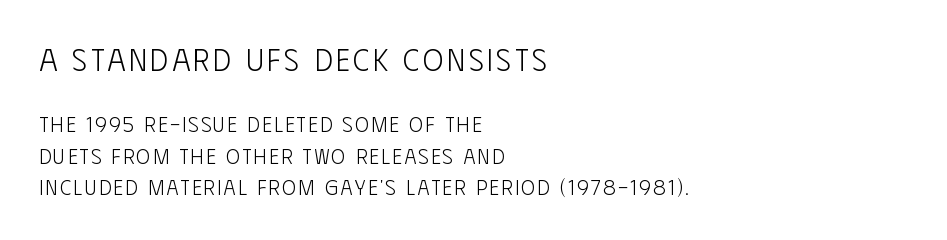
The image shows 31 px light, condensed sans-serif type, upright; set left-aligned, normal line spacing (1.5x), not underlined; the first (top) block is 1.48x larger; low stroke contrast and a large x-height.
